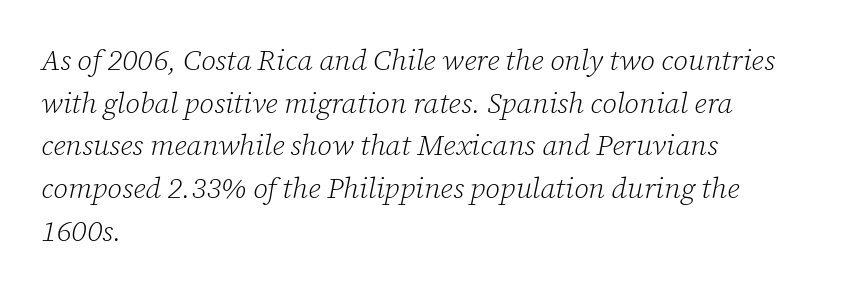
Q: Is the text bold? A: No.
Q: Is the text italic (slanted)? A: Yes, it leans right by about 12 degrees.
Q: Is the typeface a serif or a sans-serif typeface? A: Serif.
Q: Is the text underlined? A: No.
Q: How is the paragraph aligned? A: Left-aligned.
Q: Is the spacing between letters normal or unusually wide? A: Normal.
Q: Is the spacing between lines tight, normal or loose? A: Normal.
Q: Width (condensed, normal, or wide)? A: Normal.
Q: Stroke contrast? A: Low.
Q: x-height? A: Medium.
Q: Monospaced? A: No.
